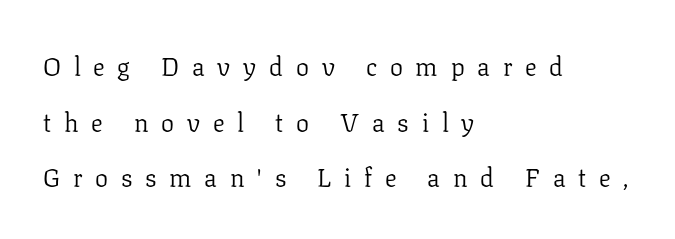
{"italic": "no", "bold": "no", "underline": "no", "align": "left", "line_spacing": "loose", "line_spacing_ratio": 2.14, "letter_spacing": "wide", "letter_spacing_em": 0.49, "glyph_px": 26}
